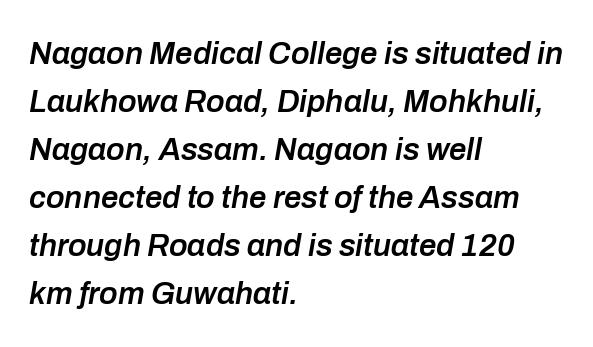
The image shows 31 px semibold type, italic (leaning right); set left-aligned, normal line spacing (1.55x), normal letter spacing, not underlined; low stroke contrast and a medium x-height.
